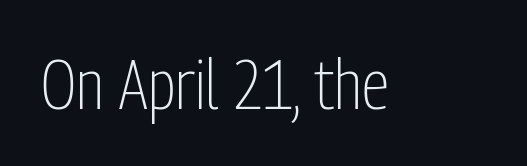
Q: Is the text bold? A: No.
Q: Is the text italic (slanted)? A: No, it is upright.
Q: Is the typeface a serif or a sans-serif typeface? A: Sans-serif.
Q: Is the text underlined? A: No.
Q: Is the spacing between letters normal or unusually wide? A: Normal.
Q: Width (condensed, normal, or wide)? A: Condensed.
Q: Stroke contrast? A: Low.
Q: x-height? A: Medium.
Q: Monospaced? A: No.
